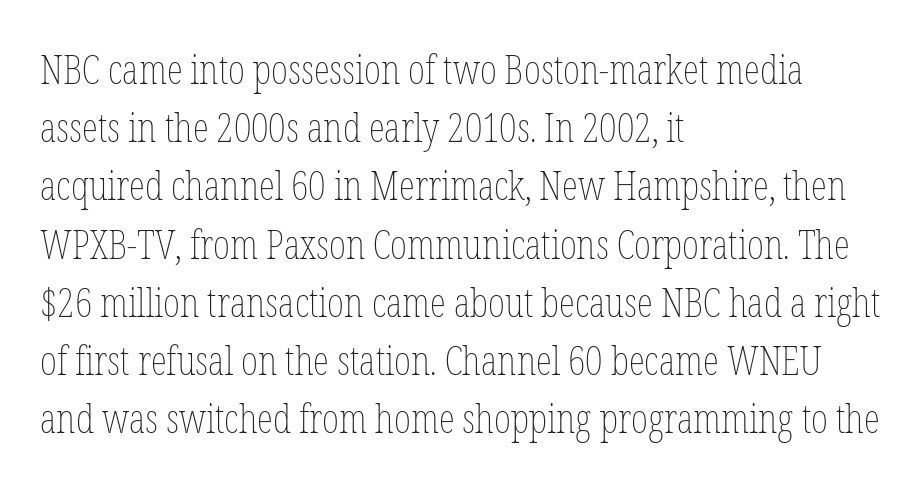
Leading: standard. Summary of weight: not heavy and not bold. Nothing unusual about the tracking: characters are spaced as the font intends. The rendering uses natural spacing where letterforms have individual widths. Typeset ragged right — the left edge is the straight one. The baseline area is clear.
